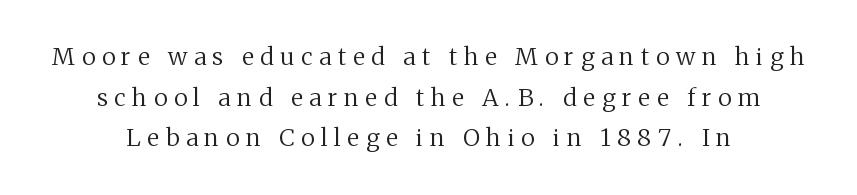
The image shows 24 px text type, upright; set normal line spacing (1.69x), unusually wide letter spacing (+0.28 em), not underlined.
